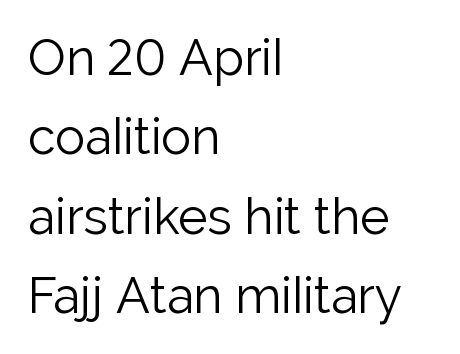
Q: Is the text bold? A: No.
Q: Is the text italic (slanted)? A: No, it is upright.
Q: Is the typeface a serif or a sans-serif typeface? A: Sans-serif.
Q: Is the text underlined? A: No.
Q: How is the paragraph aligned? A: Left-aligned.
Q: Is the spacing between letters normal or unusually wide? A: Normal.
Q: Is the spacing between lines tight, normal or loose? A: Normal.
Q: Width (condensed, normal, or wide)? A: Normal.
Q: Stroke contrast? A: Low.
Q: x-height? A: Medium.
Q: Monospaced? A: No.
